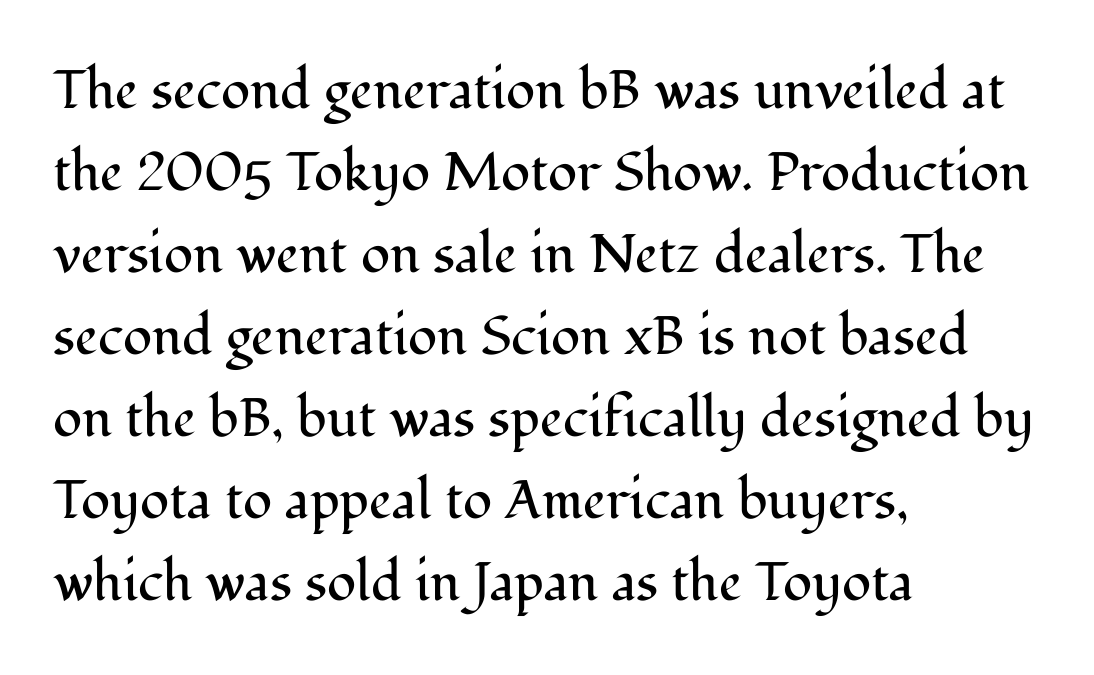
{"serif": "yes", "italic": "no", "bold": "no", "weight": "regular", "width": "normal", "stroke_contrast": "medium", "x_height": "medium", "monospaced": "no", "underline": "no", "align": "left", "line_spacing": "normal", "line_spacing_ratio": 1.52, "letter_spacing": "normal", "letter_spacing_em": 0.0, "glyph_px": 54}
